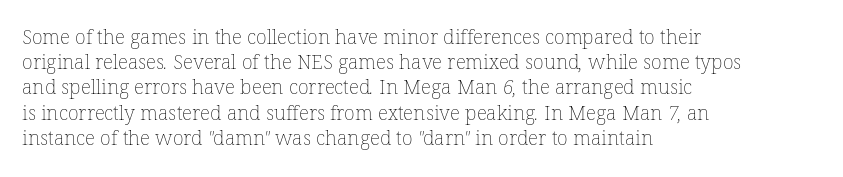
The tracking reads as untouched default to a designer's eye. The ragged edge is on the right, which tells us the setting is flush left. Think standard paragraph weight, or any step lighter than that. The rendering uses a moderate line-height, typical for paragraphs.
